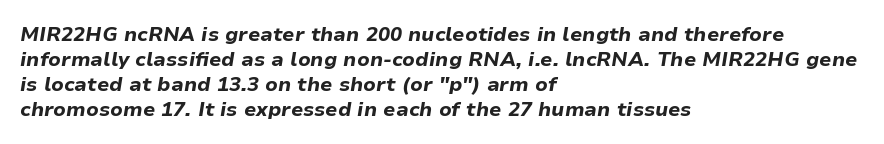
The image shows 20 px bold type, italic (leaning right); set left-aligned, normal line spacing (1.25x), normal letter spacing, not underlined.
